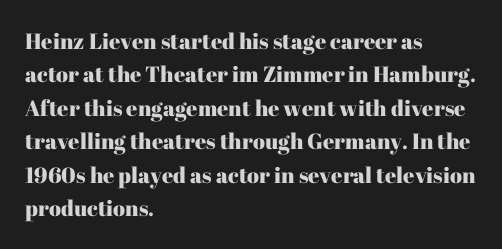
Q: Is the text italic (slanted)? A: No, it is upright.
Q: Is the text underlined? A: No.
Q: How is the paragraph aligned? A: Left-aligned.
Q: Is the spacing between letters normal or unusually wide? A: Normal.
Q: Is the spacing between lines tight, normal or loose? A: Normal.
